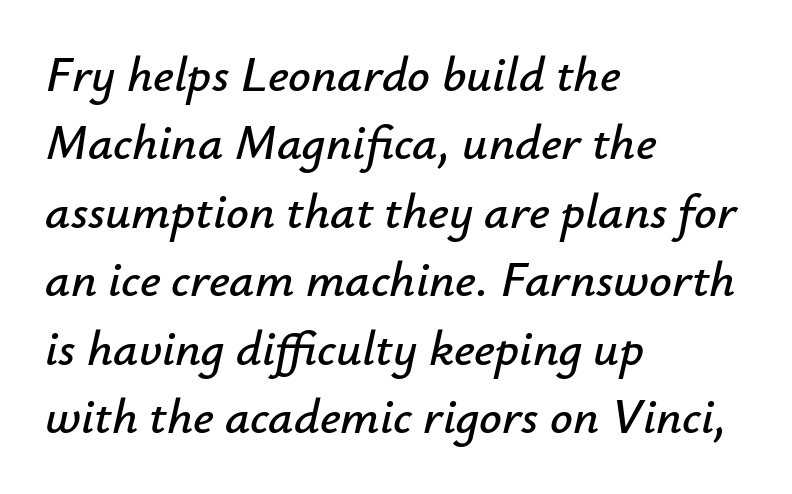
The rendering anchors every line to the left-hand side. Compared with typical paragraphs, the rows here are spaced about the same. The specimen reads as italic at a glance. In terms of letterspacing, this is plain default setting. Character widths vary here, with narrow letters taking less room than wide ones. No word sits above an underline.
